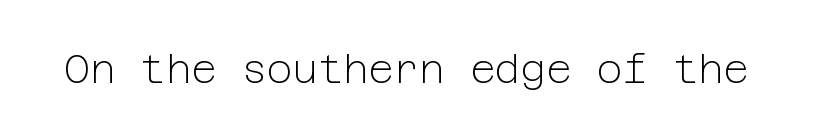
Q: Is the text bold? A: No.
Q: Is the text italic (slanted)? A: No, it is upright.
Q: Is the typeface a serif or a sans-serif typeface? A: Sans-serif.
Q: Is the text underlined? A: No.
Q: Is the spacing between letters normal or unusually wide? A: Normal.
Q: Width (condensed, normal, or wide)? A: Normal.
Q: Stroke contrast? A: Low.
Q: x-height? A: Medium.
